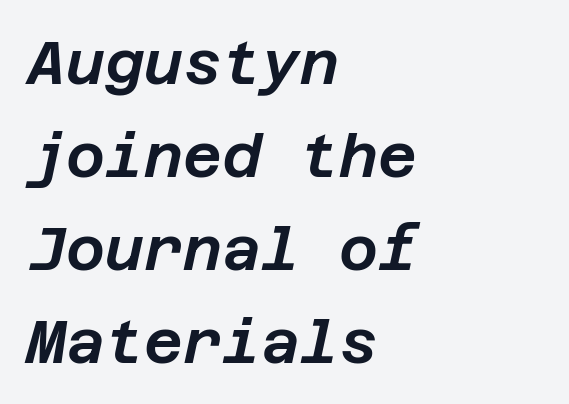
{"italic": "yes", "lean": "right", "slant_degrees": 12, "width": "normal", "stroke_contrast": "low", "x_height": "large", "underline": "no", "align": "left", "line_spacing": "normal", "line_spacing_ratio": 1.55, "letter_spacing": "normal", "letter_spacing_em": 0.0, "glyph_px": 60}
